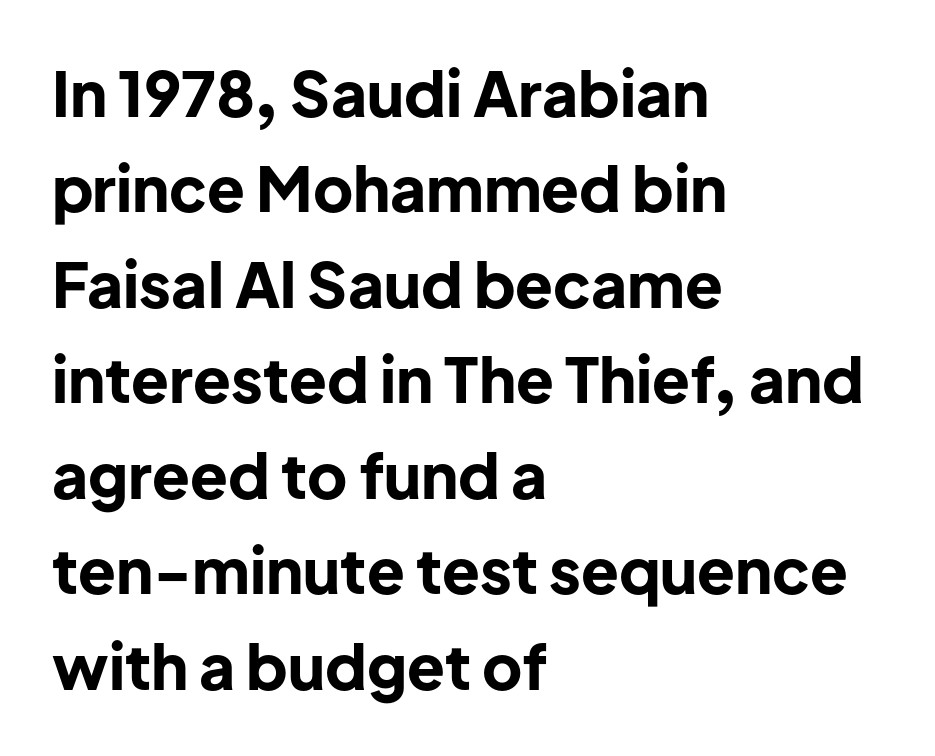
The image shows 62 px bold sans-serif type, upright; set left-aligned, normal line spacing (1.54x), normal letter spacing, not underlined; low stroke contrast and a medium x-height.
